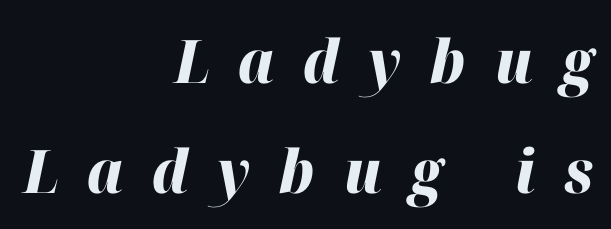
The passage is arranged like a letterhead date or caption credit — flush right. The passage shown has open, widely tracked lettering throughout. Varying glyph widths throughout — classic text-font behaviour. Beneath every word, the page is bare. Plenty of ink on the page — the face is bold. You can tell it's italic because the verticals aren't actually vertical.
